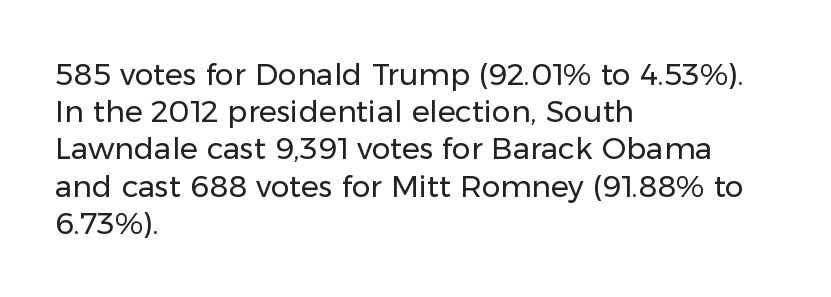
Q: Is the text bold? A: No.
Q: Is the text italic (slanted)? A: No, it is upright.
Q: Is the typeface a serif or a sans-serif typeface? A: Sans-serif.
Q: Is the text underlined? A: No.
Q: How is the paragraph aligned? A: Left-aligned.
Q: Is the spacing between letters normal or unusually wide? A: Normal.
Q: Width (condensed, normal, or wide)? A: Normal.
Q: Stroke contrast? A: Low.
Q: x-height? A: Medium.
Q: Monospaced? A: No.
